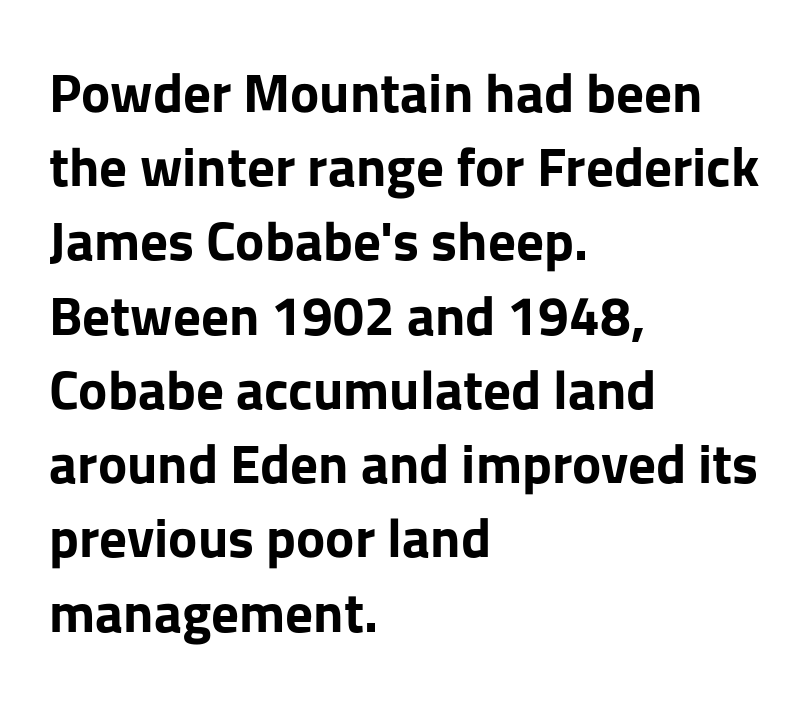
The letters stand straight up with perfectly vertical stems. All the whitespace from short lines collects on the right. Notice how descenders clear the ascenders below comfortably — that's standard leading. The letters sit at their default tracking, neither squeezed nor spread. Quick note: underline off.
